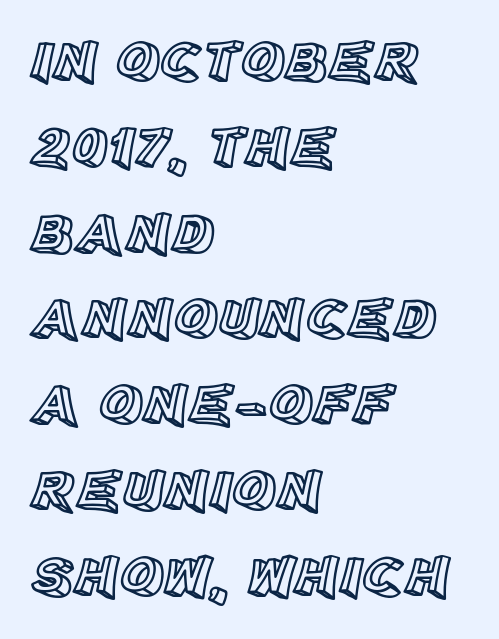
The image shows 60 px text type; set left-aligned, normal line spacing (1.43x), normal letter spacing, not underlined; a large x-height.
